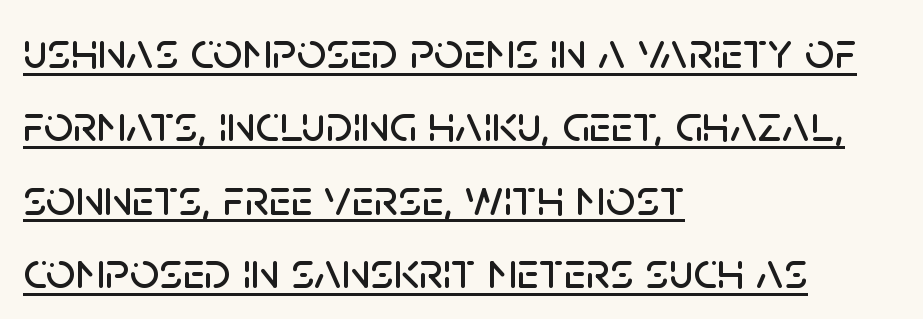
The image shows 52 px sans-serif type, upright; set left-aligned, normal line spacing (1.41x), normal letter spacing, underlined; low stroke contrast and a large x-height.
